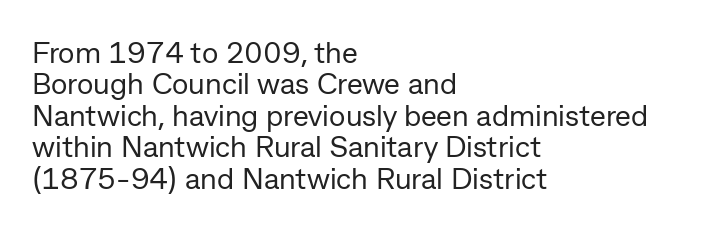
{"serif": "no", "italic": "no", "bold": "no", "weight": "regular", "width": "normal", "stroke_contrast": "low", "x_height": "medium", "monospaced": "no", "underline": "no", "align": "left", "line_spacing": "tight", "line_spacing_ratio": 1.05, "letter_spacing": "normal", "letter_spacing_em": 0.0, "glyph_px": 30}
